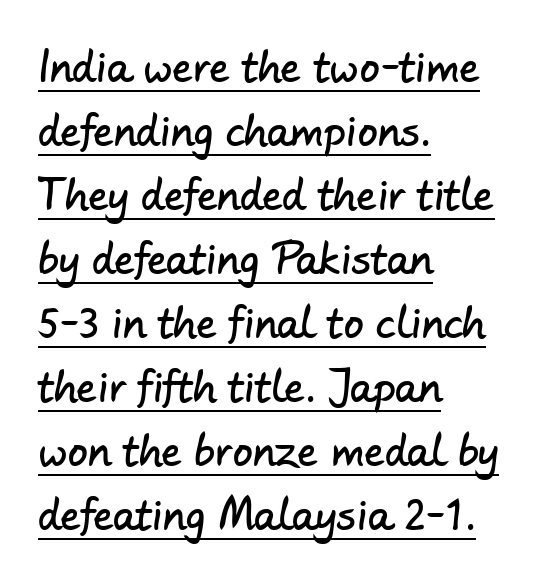
Q: Is the typeface a serif or a sans-serif typeface? A: Sans-serif.
Q: Is the text underlined? A: Yes.
Q: How is the paragraph aligned? A: Left-aligned.
Q: Is the spacing between letters normal or unusually wide? A: Normal.
Q: Is the spacing between lines tight, normal or loose? A: Normal.
Q: Width (condensed, normal, or wide)? A: Normal.
Q: Stroke contrast? A: Low.
Q: x-height? A: Small.
Q: Monospaced? A: No.
